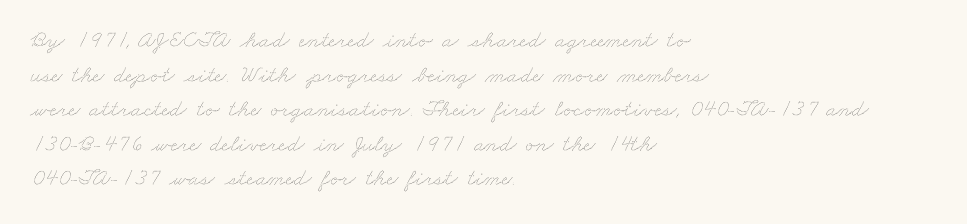
{"bold": "no", "underline": "no", "align": "left", "line_spacing": "normal", "line_spacing_ratio": 1.44, "letter_spacing": "normal", "letter_spacing_em": 0.0, "glyph_px": 24}
